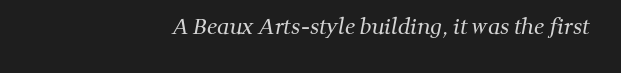
{"bold": "no", "underline": "no", "align": "right", "letter_spacing": "normal", "letter_spacing_em": 0.0, "glyph_px": 21}
